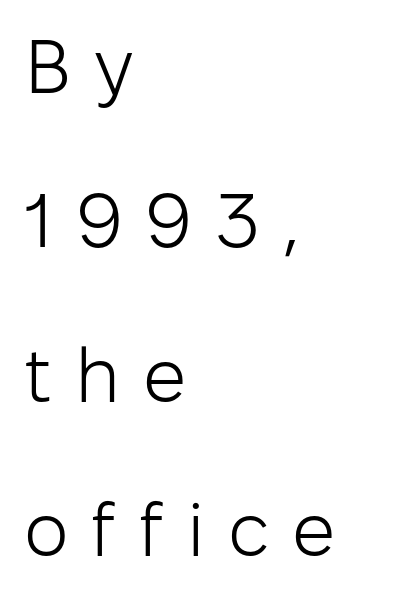
Q: Is the text bold? A: No.
Q: Is the text italic (slanted)? A: No, it is upright.
Q: Is the typeface a serif or a sans-serif typeface? A: Sans-serif.
Q: Is the text underlined? A: No.
Q: How is the paragraph aligned? A: Left-aligned.
Q: Is the spacing between letters normal or unusually wide? A: Unusually wide.
Q: Is the spacing between lines tight, normal or loose? A: Loose.
Q: Width (condensed, normal, or wide)? A: Normal.
Q: Stroke contrast? A: Low.
Q: x-height? A: Medium.
Q: Monospaced? A: No.
